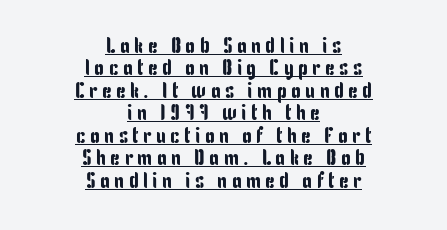
When letters stand straight like this, we call the style roman or upright. The gaps between neighbouring characters are conspicuously large. One-word summary of the alignment: center. The typesetter has applied underlining to the passage shown. What's the leading like? Squeezed, with rows nearly overlapping.
